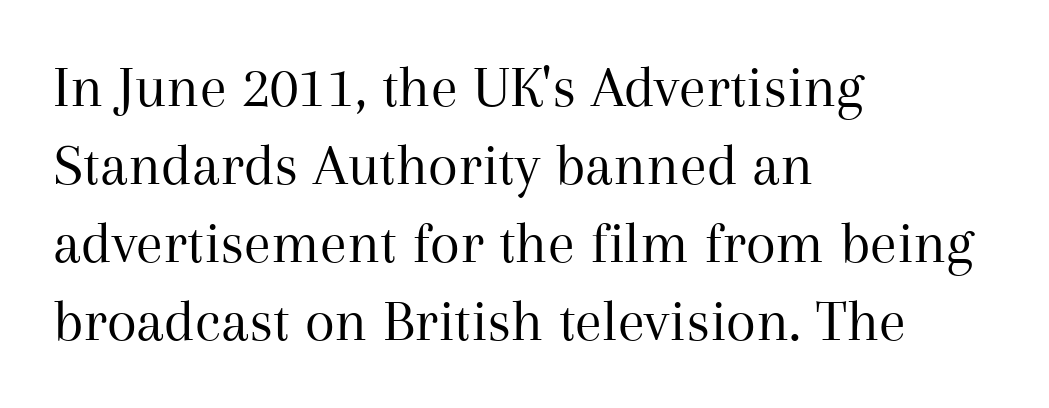
The letters carry serifs — small finishing strokes at the ends of their stems. You can tell it's not italic because the verticals are truly vertical. The face used here is rendered with its standard letterfit. Note the varied advance widths — an 'i' is clearly narrower than an 'm'. No chunkiness to these letters — they're not bold.
